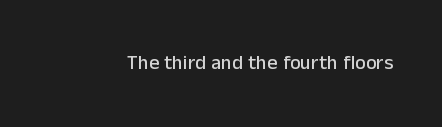
Q: Is the text italic (slanted)? A: No, it is upright.
Q: Is the text underlined? A: No.
Q: Is the spacing between letters normal or unusually wide? A: Normal.
